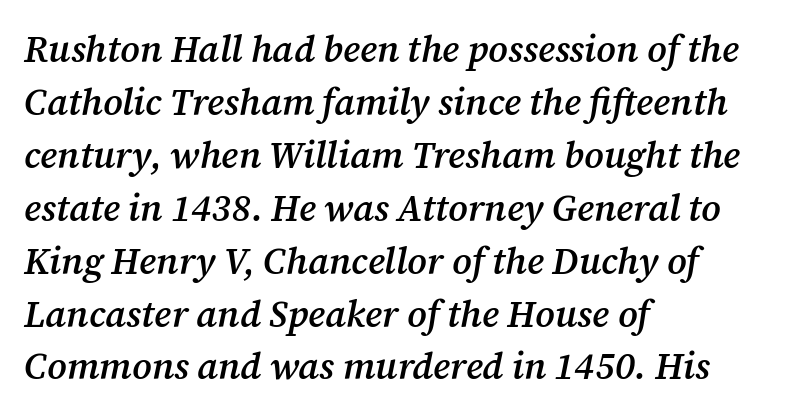
{"serif": "yes", "italic": "yes", "lean": "right", "slant_degrees": 12, "bold": "semi", "weight": "semibold", "width": "normal", "stroke_contrast": "medium", "x_height": "medium", "monospaced": "no", "underline": "no", "align": "left", "line_spacing": "normal", "line_spacing_ratio": 1.43, "letter_spacing": "normal", "letter_spacing_em": 0.0, "glyph_px": 37}
